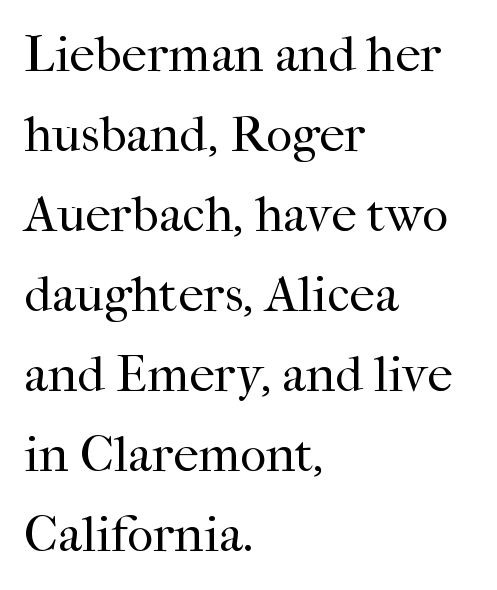
{"serif": "yes", "italic": "no", "bold": "no", "weight": "regular", "width": "normal", "stroke_contrast": "high", "x_height": "medium", "monospaced": "no", "underline": "no", "align": "left", "line_spacing": "normal", "line_spacing_ratio": 1.57, "letter_spacing": "normal", "letter_spacing_em": 0.0, "glyph_px": 51}
